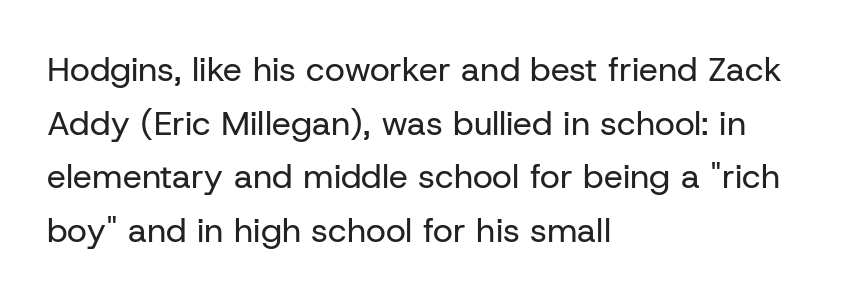
Evenly set lines give the paragraph a standard silhouette. Students, note that the glyphs here touch the page at normal intervals. Type without underlining. The strokes are not fattened; the text isn't bold. Proportional: the letters do not fall into vertical columns. This is roman type, the default non-slanted kind.
